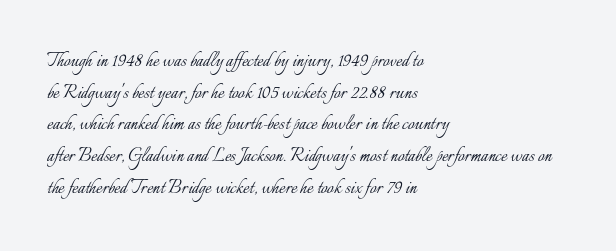
Line spacing here is normal. The text block is weighted toward the left margin, trailing off unevenly rightward. Lines of text with bare space underneath. Nothing unusual about the tracking: characters are spaced as the font intends. A quiet, ordinary-to-light weight characterises the typeface.
